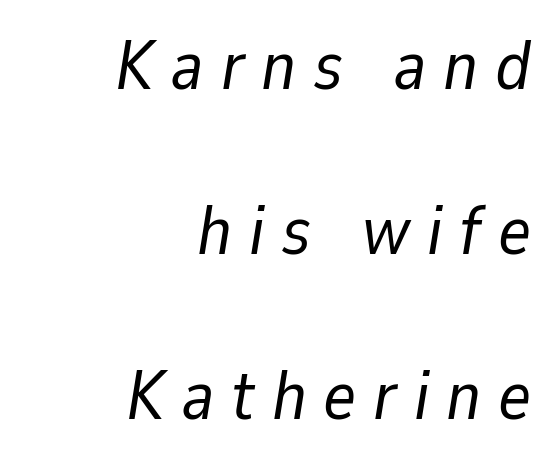
{"italic": "yes", "lean": "right", "slant_degrees": 9, "bold": "no", "weight": "regular", "width": "normal", "stroke_contrast": "low", "x_height": "medium", "monospaced": "no", "underline": "no", "align": "right", "line_spacing": "loose", "line_spacing_ratio": 2.36, "letter_spacing": "wide", "letter_spacing_em": 0.24, "glyph_px": 70}
